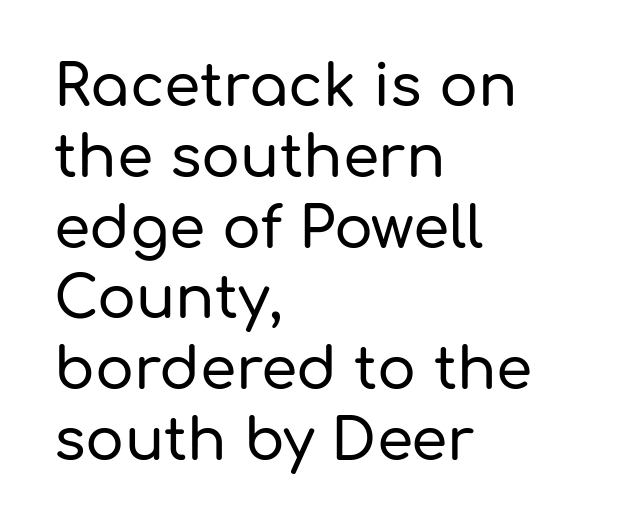
Q: Is the text italic (slanted)? A: No, it is upright.
Q: Is the typeface a serif or a sans-serif typeface? A: Sans-serif.
Q: Is the text underlined? A: No.
Q: How is the paragraph aligned? A: Left-aligned.
Q: Is the spacing between letters normal or unusually wide? A: Normal.
Q: Width (condensed, normal, or wide)? A: Normal.
Q: Stroke contrast? A: Low.
Q: x-height? A: Medium.
Q: Monospaced? A: No.
